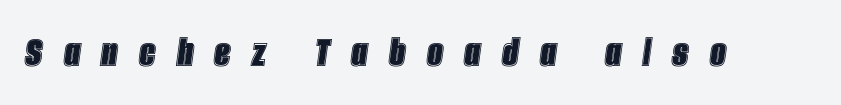
The image shows 45 px condensed type, italic (leaning right); set unusually wide letter spacing (+0.47 em), not underlined; a large x-height.
